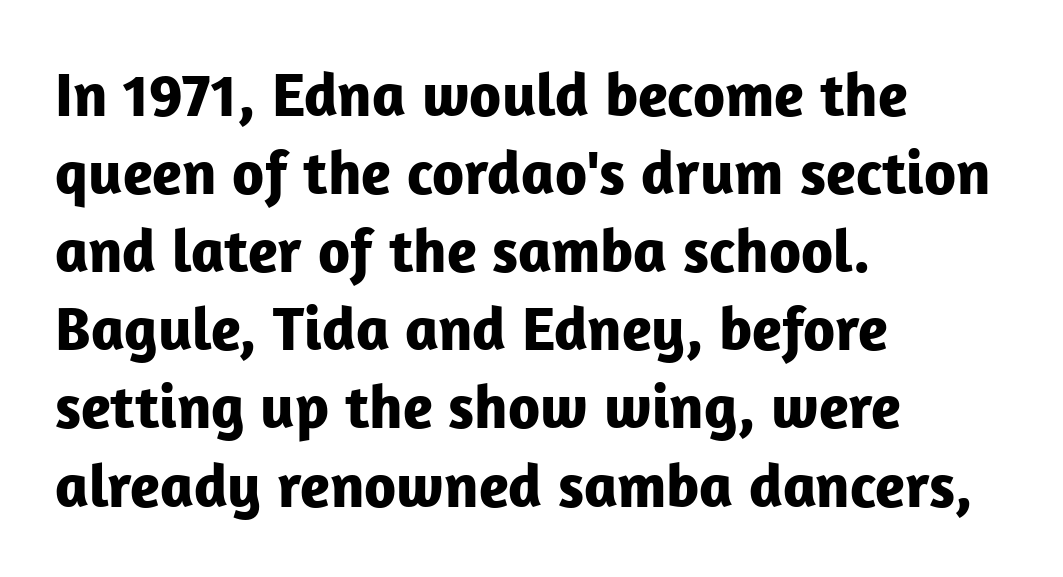
{"serif": "no", "italic": "no", "bold": "yes", "weight": "bold", "width": "normal", "stroke_contrast": "low", "x_height": "medium", "monospaced": "no", "underline": "no", "align": "left", "line_spacing": "normal", "line_spacing_ratio": 1.26, "letter_spacing": "normal", "letter_spacing_em": 0.0, "glyph_px": 62}
